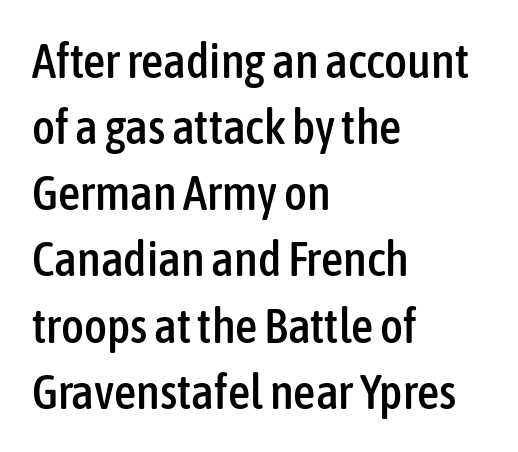
The image shows 49 px condensed sans-serif type, upright; set left-aligned, normal line spacing (1.35x), normal letter spacing, not underlined; low stroke contrast and a medium x-height.
